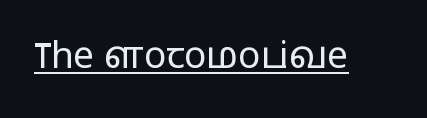
{"serif": "no", "italic": "no", "bold": "no", "weight": "light", "width": "wide", "stroke_contrast": "low", "x_height": "medium", "monospaced": "no", "underline": "yes", "letter_spacing": "normal", "letter_spacing_em": 0.0, "glyph_px": 37}
